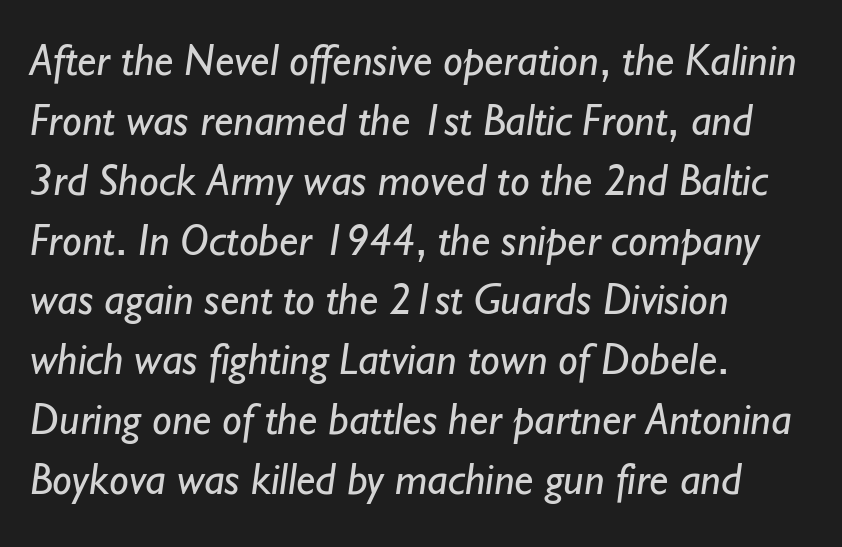
The image shows 44 px regular-weight sans-serif type; set left-aligned, normal line spacing (1.36x), normal letter spacing, not underlined; low stroke contrast and a small x-height.
